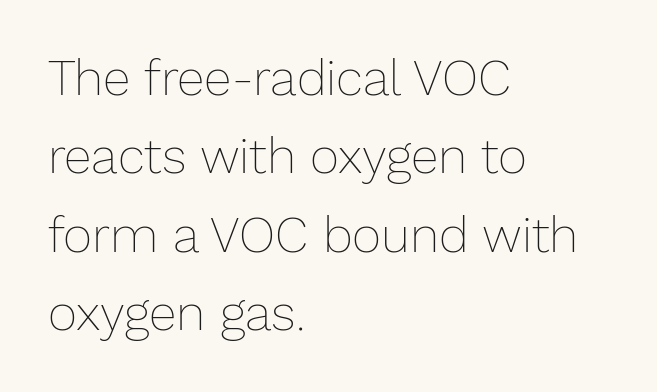
{"italic": "no", "bold": "no", "weight": "thin", "width": "normal", "stroke_contrast": "low", "x_height": "medium", "monospaced": "no", "underline": "no", "align": "left", "line_spacing": "normal", "line_spacing_ratio": 1.57, "letter_spacing": "normal", "letter_spacing_em": 0.0, "glyph_px": 50}
